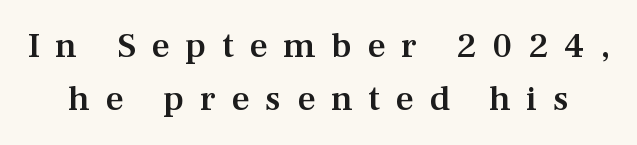
The image shows 36 px semibold serif type, upright; set normal line spacing (1.47x), unusually wide letter spacing (+0.43 em), not underlined; medium stroke contrast and a medium x-height.
